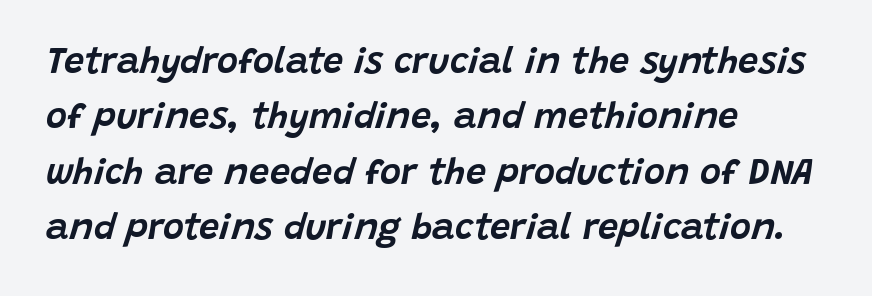
Q: Is the text italic (slanted)? A: Yes, it leans right by about 15 degrees.
Q: Is the text underlined? A: No.
Q: How is the paragraph aligned? A: Left-aligned.
Q: Is the spacing between letters normal or unusually wide? A: Normal.
Q: Is the spacing between lines tight, normal or loose? A: Normal.
Q: Width (condensed, normal, or wide)? A: Normal.
Q: Stroke contrast? A: Low.
Q: x-height? A: Large.
Q: Monospaced? A: No.
